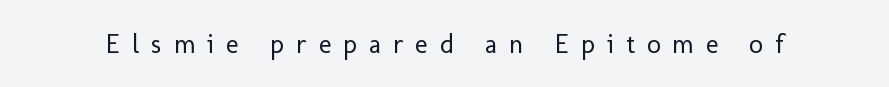
Q: Is the text bold? A: No.
Q: Is the text italic (slanted)? A: No, it is upright.
Q: Is the text underlined? A: No.
Q: Is the spacing between letters normal or unusually wide? A: Unusually wide.
